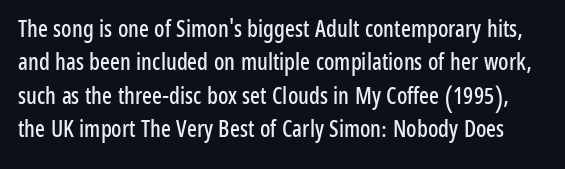
{"italic": "no", "underline": "no", "line_spacing": "normal", "line_spacing_ratio": 1.45, "letter_spacing": "normal", "letter_spacing_em": 0.0, "glyph_px": 23}
